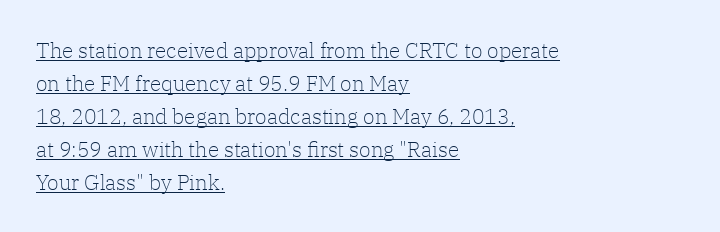
Vertical stems look standard width or narrower in stroke. The axis of the letterforms is exactly vertical. Is there an underline? Yes — a line sits under the letters. The space between consecutive lines is moderate. These lines keep a tight, regular rhythm from letter to letter.
